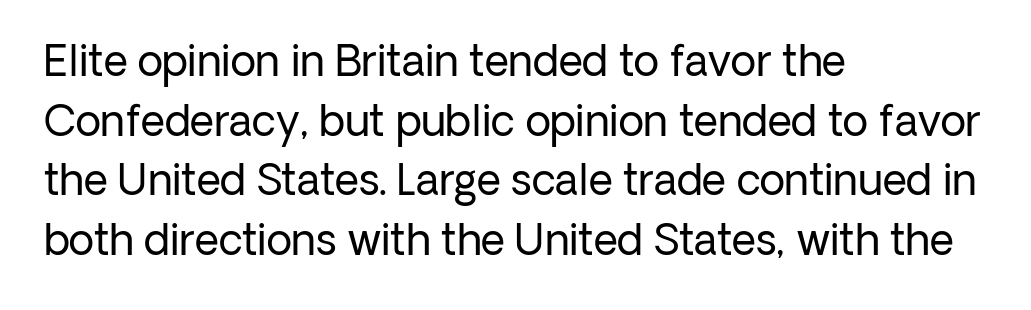
Q: Is the text bold? A: No.
Q: Is the text italic (slanted)? A: No, it is upright.
Q: Is the typeface a serif or a sans-serif typeface? A: Sans-serif.
Q: Is the text underlined? A: No.
Q: How is the paragraph aligned? A: Left-aligned.
Q: Is the spacing between letters normal or unusually wide? A: Normal.
Q: Is the spacing between lines tight, normal or loose? A: Normal.
Q: Width (condensed, normal, or wide)? A: Normal.
Q: Stroke contrast? A: Low.
Q: x-height? A: Medium.
Q: Monospaced? A: No.
